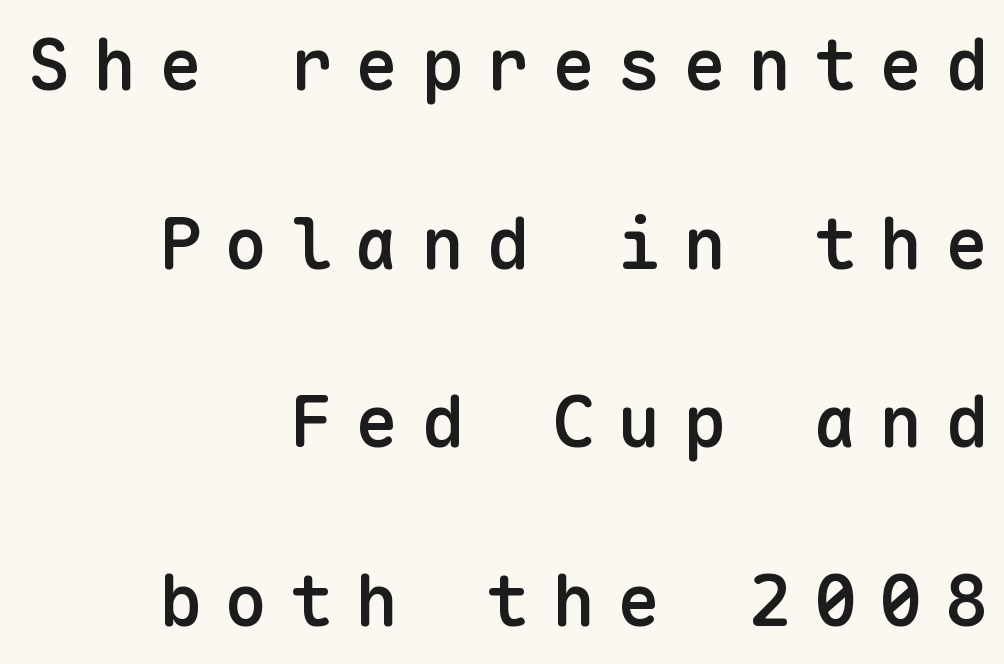
Q: Is the text bold? A: Semi-bold.
Q: Is the text italic (slanted)? A: No, it is upright.
Q: Is the typeface a serif or a sans-serif typeface? A: Sans-serif.
Q: Is the text underlined? A: No.
Q: How is the paragraph aligned? A: Right-aligned.
Q: Is the spacing between letters normal or unusually wide? A: Unusually wide.
Q: Is the spacing between lines tight, normal or loose? A: Loose.
Q: Width (condensed, normal, or wide)? A: Normal.
Q: Stroke contrast? A: Low.
Q: x-height? A: Medium.
Q: Monospaced? A: Yes.
